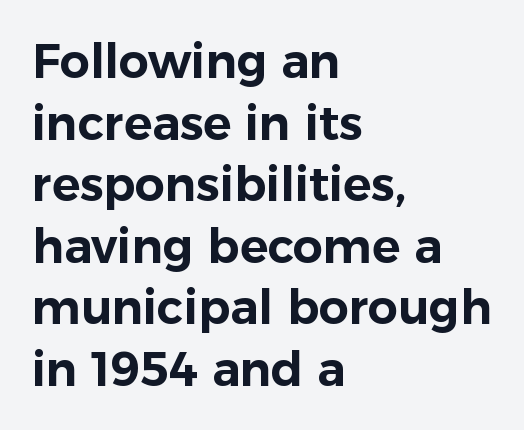
{"serif": "no", "italic": "no", "width": "normal", "stroke_contrast": "low", "x_height": "medium", "monospaced": "no", "underline": "no", "align": "left", "line_spacing": "normal", "line_spacing_ratio": 1.31, "letter_spacing": "normal", "letter_spacing_em": 0.0, "glyph_px": 47}
